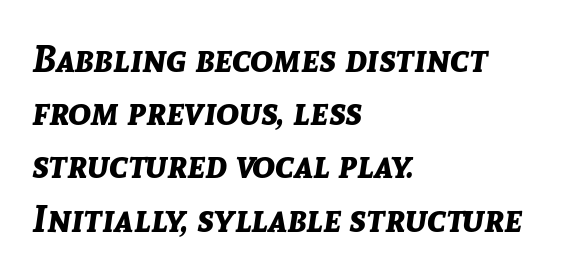
The image shows 38 px bold type, italic (leaning right); set left-aligned, normal line spacing (1.4x), normal letter spacing, not underlined; low stroke contrast and a medium x-height.
